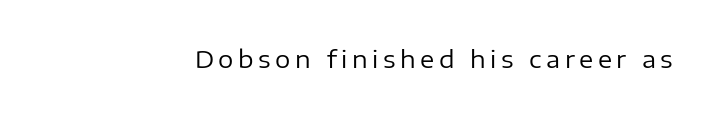
The image shows 24 px text type, upright; set not underlined.
